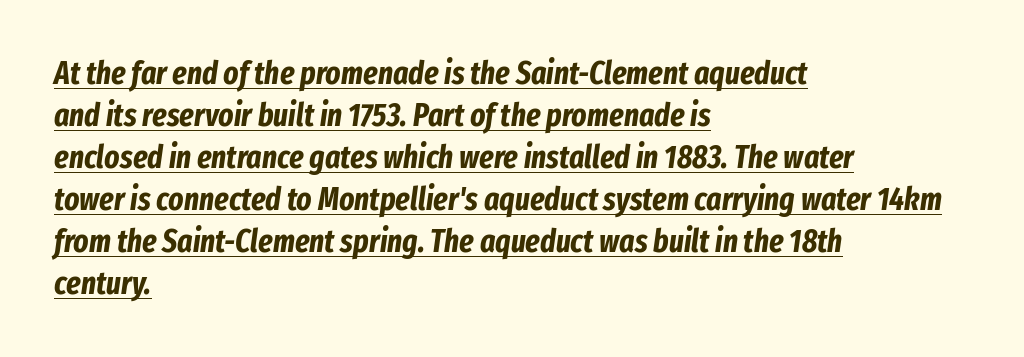
The image shows 32 px bold, condensed type, italic (leaning right); set left-aligned, normal line spacing (1.31x), normal letter spacing, underlined; low stroke contrast and a medium x-height.
